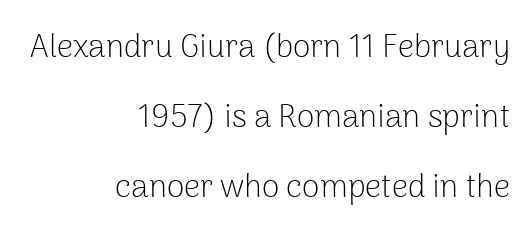
The font sits on the lighter half of the weight spectrum, regular included. Typographically, this falls in the sans-serif category. You could call the tracking neutral — neither tight nor loose. Every row of glyphs terminates at an identical x-position on the right. The letters stand straight up with perfectly vertical stems.
